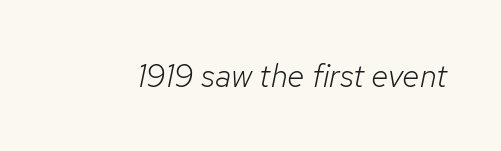
The image shows 32 px light type, italic (leaning right); set normal letter spacing, not underlined; low stroke contrast and a medium x-height.
